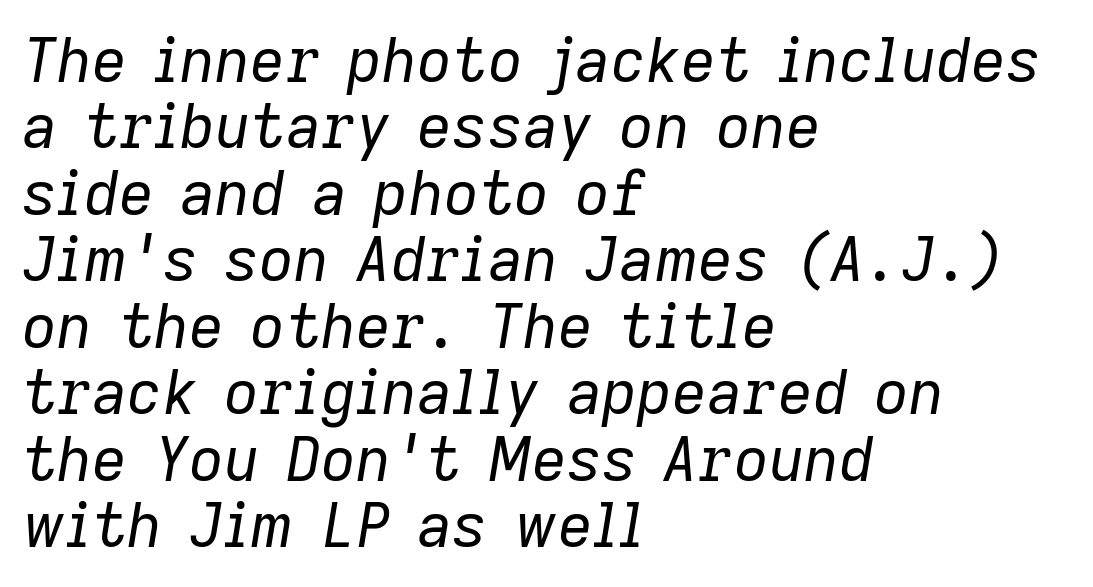
Q: Is the text bold? A: No.
Q: Is the text italic (slanted)? A: Yes, it leans right by about 9 degrees.
Q: Is the text underlined? A: No.
Q: How is the paragraph aligned? A: Left-aligned.
Q: Is the spacing between letters normal or unusually wide? A: Normal.
Q: Is the spacing between lines tight, normal or loose? A: Tight.
Q: Width (condensed, normal, or wide)? A: Normal.
Q: Stroke contrast? A: Low.
Q: x-height? A: Medium.
Q: Monospaced? A: No.
